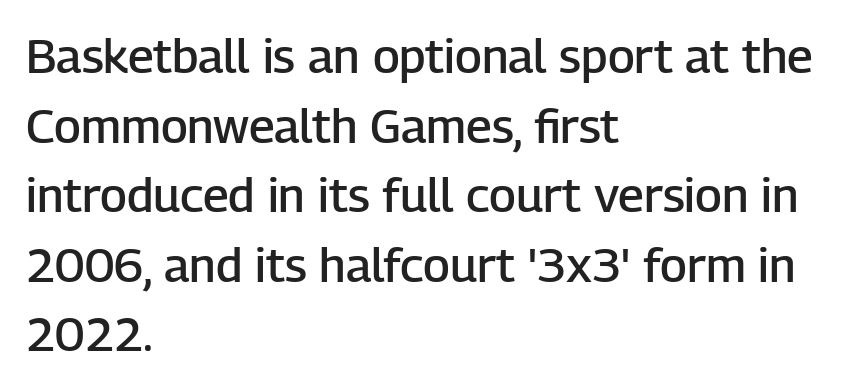
{"serif": "no", "italic": "no", "bold": "semi", "weight": "semibold", "width": "normal", "stroke_contrast": "low", "x_height": "medium", "monospaced": "no", "underline": "no", "align": "left", "line_spacing": "normal", "line_spacing_ratio": 1.45, "letter_spacing": "normal", "letter_spacing_em": 0.0, "glyph_px": 48}
